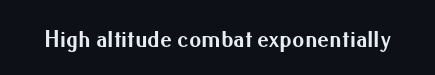
What stands out about the letter spacing? Nothing — it is the standard amount. Upright lettering throughout. Bold? Absolutely — the strokes are thick and heavy. The glyphs are unaccompanied by any horizontal stroke below them.
